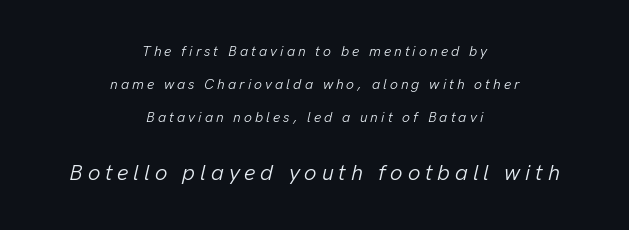
{"italic": "yes", "lean": "right", "slant_degrees": 13, "bold": "no", "underline": "no", "align": "center", "line_spacing": "loose", "line_spacing_ratio": 2.36, "letter_spacing": "wide", "letter_spacing_em": 0.22, "larger_block": "second", "size_ratio": 1.57, "glyph_px": 22}
